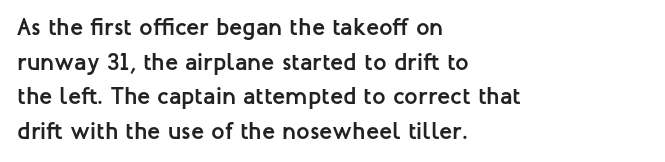
Rule under the text: the space is simply empty. Nothing unusual about the tracking: characters are spaced as the font intends. Leading: standard. This sample uses an upright cut, with every glyph sitting square on the baseline. Set as a true bold cut, around the 700 mark. Line beginnings align vertically; line endings do not.
